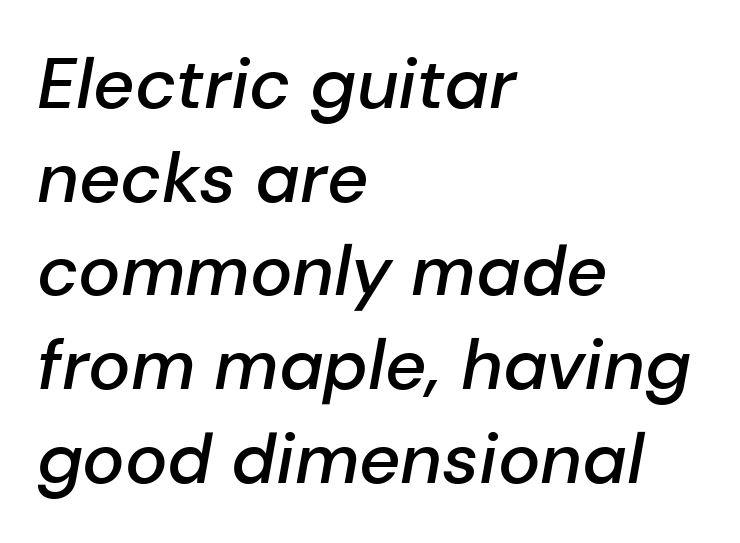
{"italic": "yes", "lean": "right", "slant_degrees": 10, "bold": "semi", "weight": "semibold", "width": "normal", "stroke_contrast": "low", "x_height": "medium", "monospaced": "no", "underline": "no", "align": "left", "line_spacing": "normal", "line_spacing_ratio": 1.32, "letter_spacing": "normal", "letter_spacing_em": 0.0, "glyph_px": 71}
